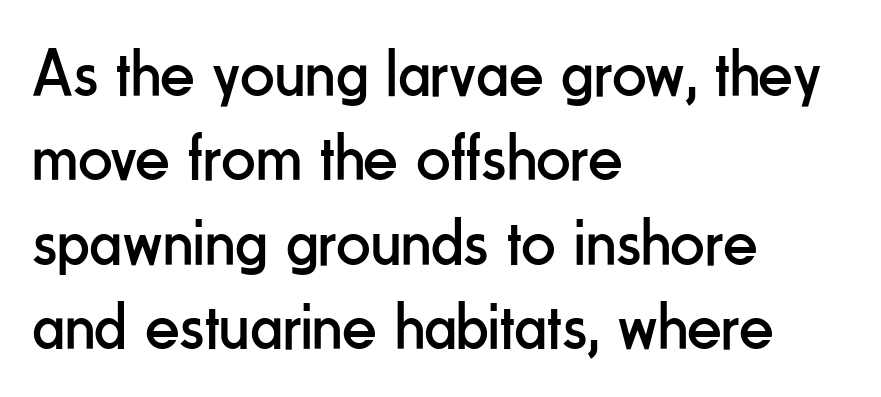
{"serif": "no", "italic": "no", "bold": "no", "weight": "regular", "width": "condensed", "stroke_contrast": "low", "x_height": "small", "monospaced": "no", "underline": "no", "align": "left", "line_spacing_ratio": 1.24, "letter_spacing": "normal", "letter_spacing_em": 0.0, "glyph_px": 68}
